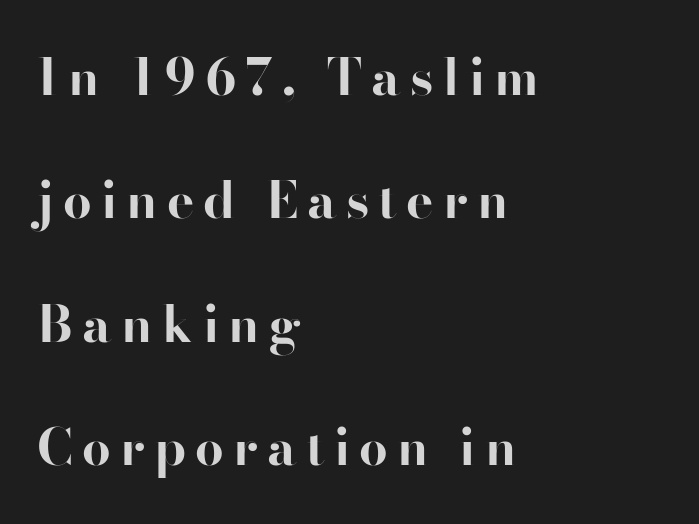
{"serif": "no", "italic": "no", "bold": "yes", "weight": "bold", "width": "normal", "stroke_contrast": "high", "x_height": "small", "monospaced": "no", "underline": "no", "align": "left", "line_spacing": "loose", "line_spacing_ratio": 2.42, "glyph_px": 51}
